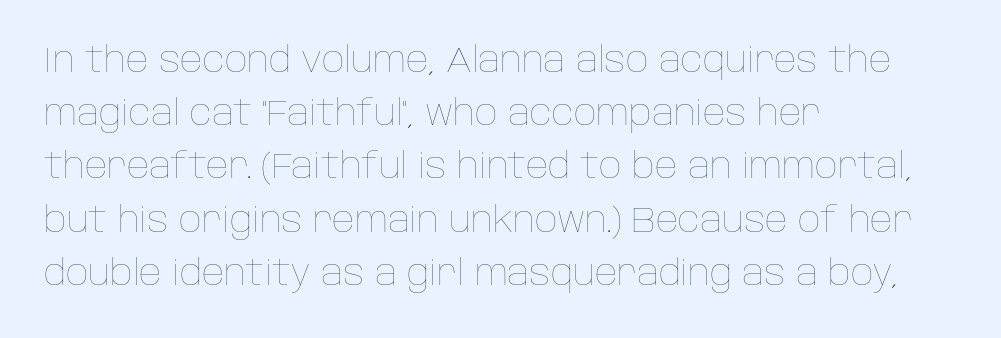
Q: Is the text bold? A: No.
Q: Is the text italic (slanted)? A: No, it is upright.
Q: Is the text underlined? A: No.
Q: How is the paragraph aligned? A: Left-aligned.
Q: Is the spacing between letters normal or unusually wide? A: Normal.
Q: Is the spacing between lines tight, normal or loose? A: Normal.
Q: Width (condensed, normal, or wide)? A: Normal.
Q: Stroke contrast? A: Low.
Q: x-height? A: Large.
Q: Monospaced? A: No.
